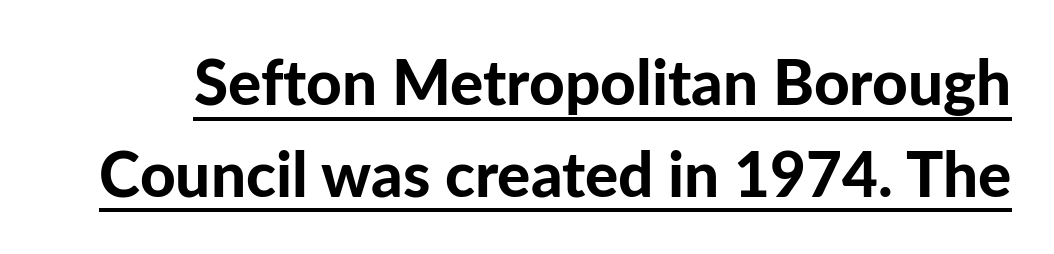
Quick note: underline on. These lines are rendered in a variable-pitch font. The letterforms sit shoulder to shoulder at normal distance. Italic: no, the glyphs are upright roman. I'd describe the lettering as bold — thick and assertive. To sum up the face: it is a sans, with no serifs.
